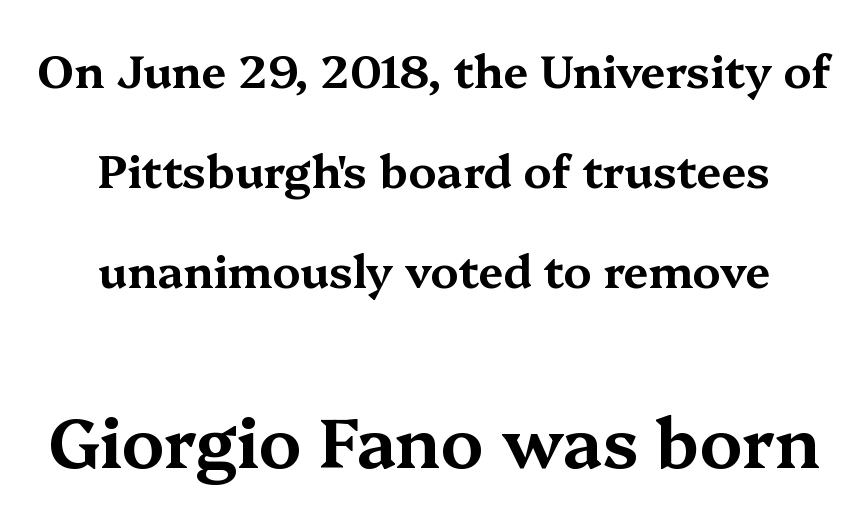
The image shows 68 px wide serif type, upright; set centered, loose line spacing (2.22x), normal letter spacing, not underlined; the second (bottom) block is 1.51x larger; medium stroke contrast and a medium x-height.
